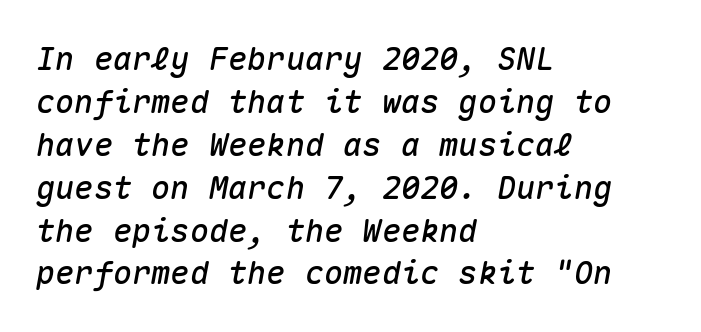
The image shows 32 px text type, italic (leaning right), monospaced; set left-aligned, normal line spacing (1.34x), normal letter spacing, not underlined; medium stroke contrast and a medium x-height.
